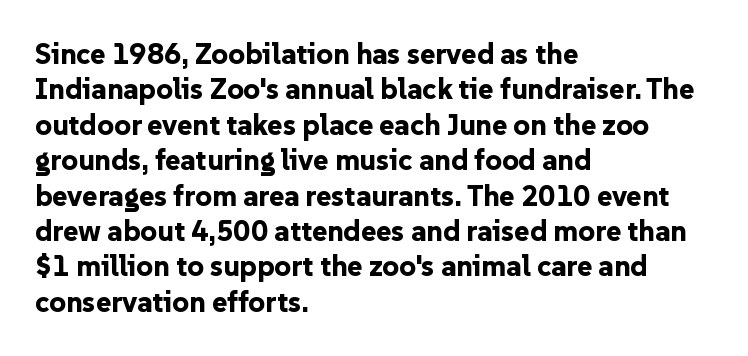
Character widths vary here, with narrow letters taking less room than wide ones. This rendering features lettering with no underline. Short note: letters normally spaced. This sample is left-justified, so line endings fall wherever the words run out.
